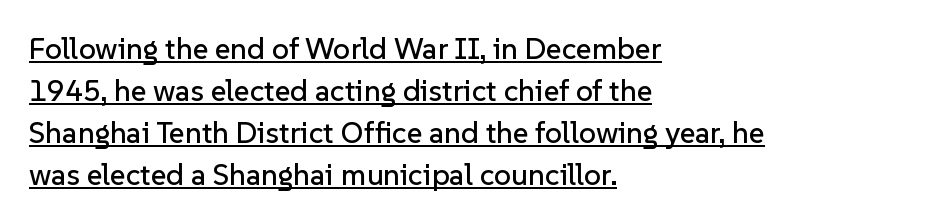
Teacher's note: observe the even left margin — that is flush-left alignment. Whoever set this chose a conventional vertical rhythm. The specimen includes a rule beneath the text block's lines. A typesetter would call this zero additional tracking.
